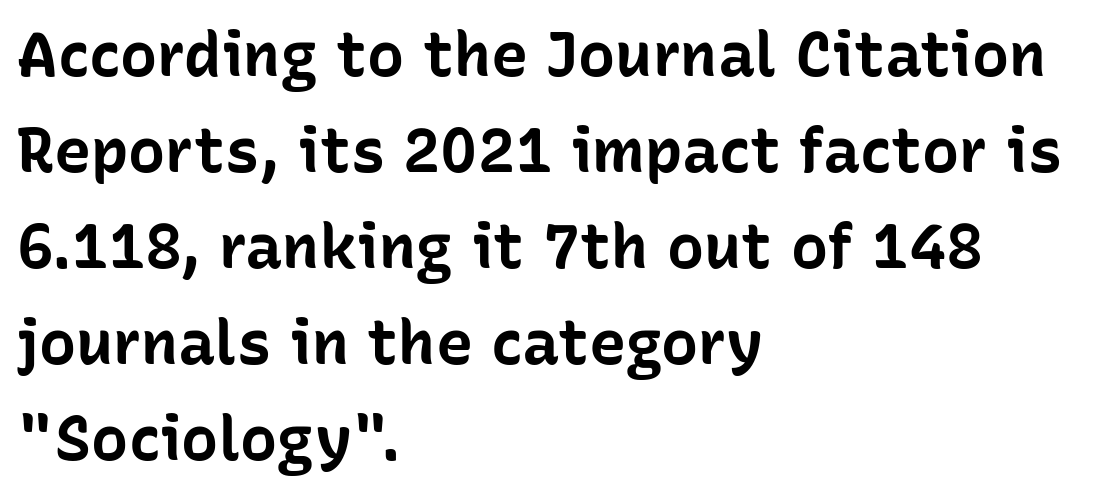
Q: Is the text bold? A: Yes.
Q: Is the text italic (slanted)? A: No, it is upright.
Q: Is the typeface a serif or a sans-serif typeface? A: Sans-serif.
Q: Is the text underlined? A: No.
Q: How is the paragraph aligned? A: Left-aligned.
Q: Is the spacing between letters normal or unusually wide? A: Normal.
Q: Is the spacing between lines tight, normal or loose? A: Normal.
Q: Width (condensed, normal, or wide)? A: Normal.
Q: Stroke contrast? A: Low.
Q: x-height? A: Medium.
Q: Monospaced? A: No.
